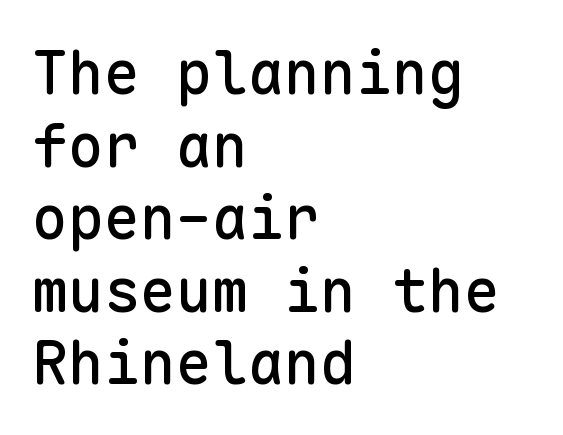
Check the space under the baseline: it is left empty. This is roman type, the default non-slanted kind. Where is the straight margin? On the left. Every character here occupies the same horizontal width, giving the sample a typewriter-like rhythm. The designer went with a sans here, leaving each stem footless. Caption: standard tracking, unaltered.
